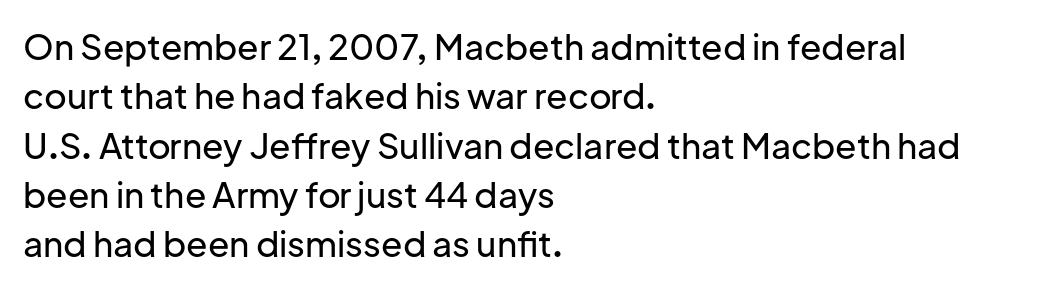
{"serif": "no", "italic": "no", "width": "normal", "stroke_contrast": "low", "x_height": "medium", "monospaced": "no", "underline": "no", "align": "left", "line_spacing": "normal", "line_spacing_ratio": 1.41, "letter_spacing": "normal", "letter_spacing_em": 0.0, "glyph_px": 35}
